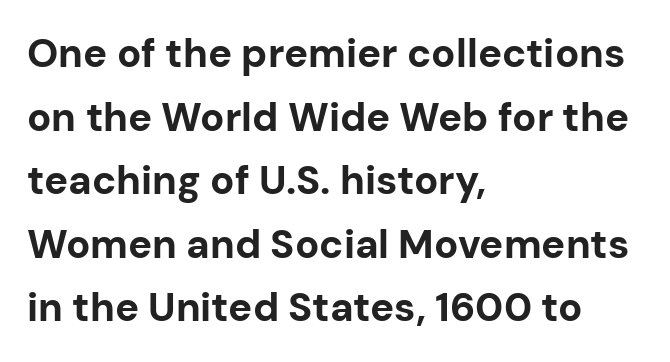
{"serif": "no", "italic": "no", "bold": "yes", "weight": "bold", "width": "normal", "stroke_contrast": "low", "x_height": "medium", "monospaced": "no", "underline": "no", "align": "left", "line_spacing": "normal", "line_spacing_ratio": 1.59, "letter_spacing": "normal", "letter_spacing_em": 0.0, "glyph_px": 40}
